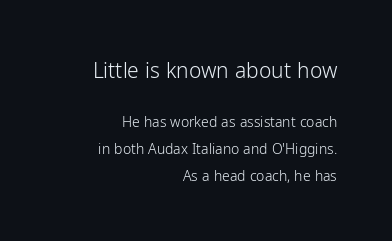
The image shows 21 px text type, upright; set right-aligned, loose line spacing (1.92x), normal letter spacing, not underlined; the first (top) block is 1.5x larger.
